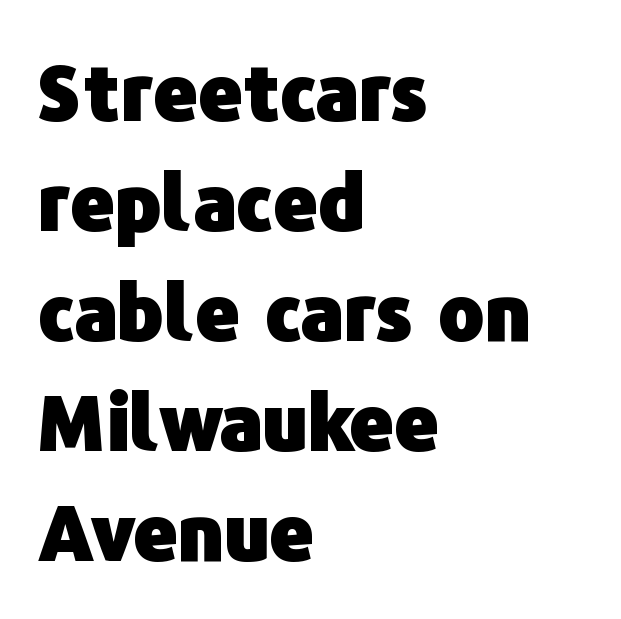
The image shows 77 px heavy sans-serif type, upright; set left-aligned, normal line spacing (1.43x), normal letter spacing, not underlined; low stroke contrast and a medium x-height.
